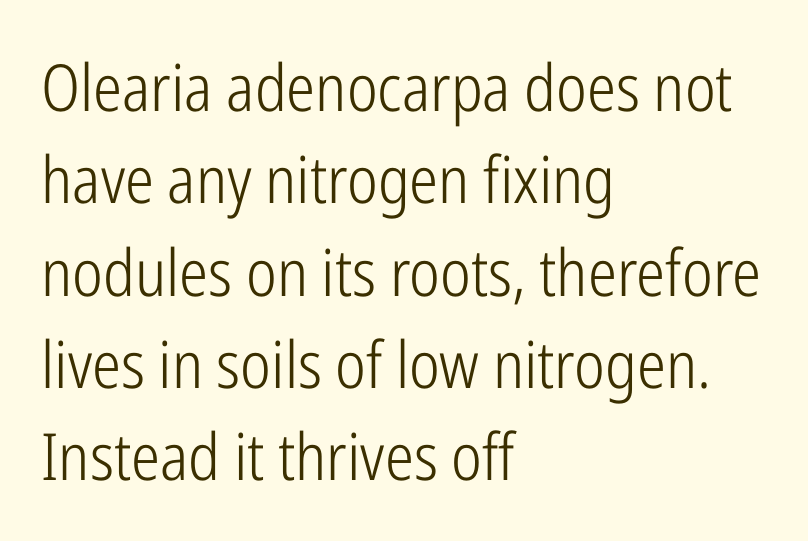
Font category for this specimen: sans-serif. Is this a fixed-width face? No — the glyphs have proportional, varying widths. Italic? Not at all — the glyphs are vertical. The leading is moderate, giving the passage an even texture.
